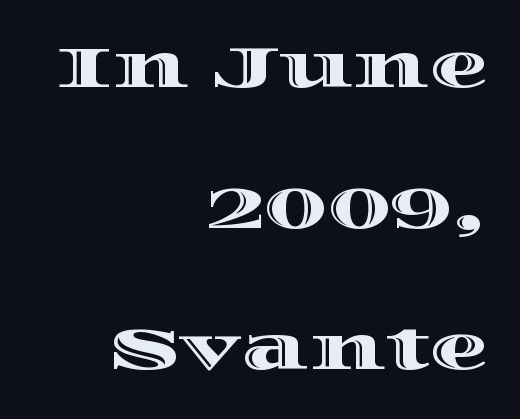
{"italic": "no", "width": "wide", "x_height": "large", "monospaced": "no", "underline": "no", "align": "right", "line_spacing": "loose", "line_spacing_ratio": 2.43, "letter_spacing": "normal", "letter_spacing_em": 0.0, "glyph_px": 58}
